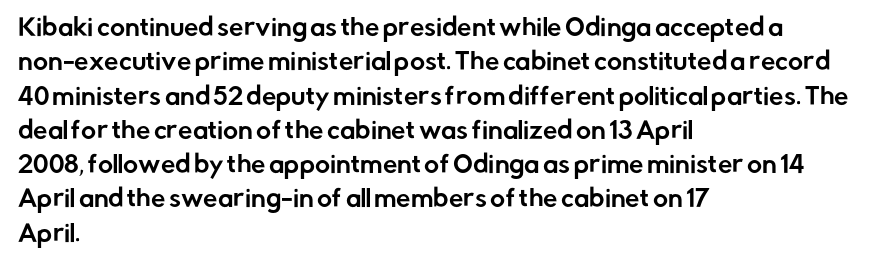
Q: Is the text italic (slanted)? A: No, it is upright.
Q: Is the text underlined? A: No.
Q: How is the paragraph aligned? A: Left-aligned.
Q: Is the spacing between letters normal or unusually wide? A: Normal.
Q: Is the spacing between lines tight, normal or loose? A: Normal.
